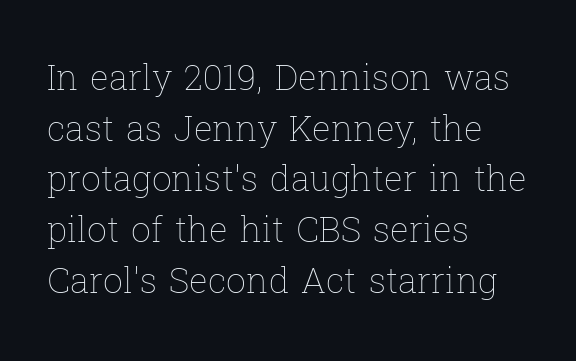
Q: Is the text bold? A: No.
Q: Is the text italic (slanted)? A: No, it is upright.
Q: Is the text underlined? A: No.
Q: How is the paragraph aligned? A: Left-aligned.
Q: Is the spacing between letters normal or unusually wide? A: Normal.
Q: Is the spacing between lines tight, normal or loose? A: Normal.
Q: Width (condensed, normal, or wide)? A: Normal.
Q: Stroke contrast? A: Low.
Q: x-height? A: Medium.
Q: Monospaced? A: No.
